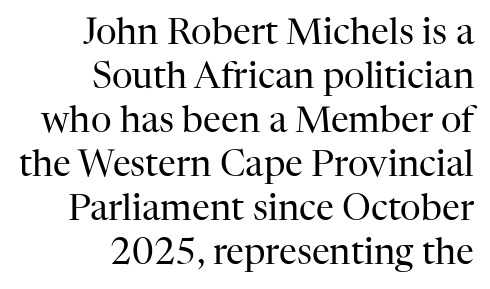
{"serif": "yes", "italic": "no", "bold": "no", "weight": "regular", "width": "normal", "stroke_contrast": "high", "x_height": "medium", "monospaced": "no", "underline": "no", "align": "right", "line_spacing_ratio": 1.22, "letter_spacing": "normal", "letter_spacing_em": 0.0, "glyph_px": 36}
